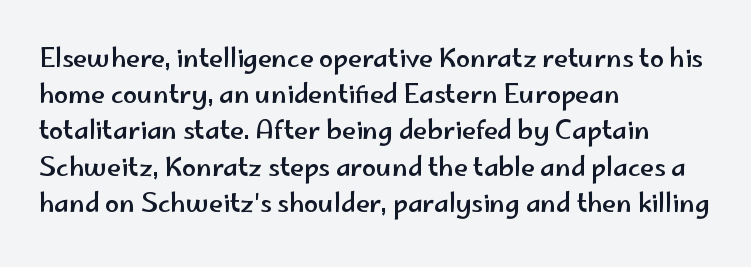
The image shows 25 px text type, upright; set left-aligned, normal line spacing (1.45x), normal letter spacing, not underlined.
